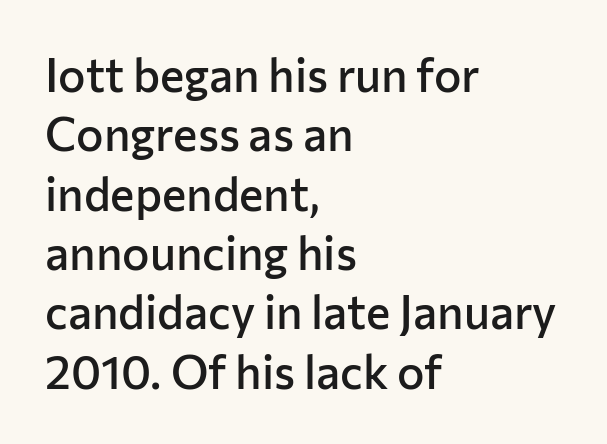
The image shows 46 px semibold sans-serif type, upright; set left-aligned, normal line spacing (1.29x), normal letter spacing, not underlined; low stroke contrast and a medium x-height.
